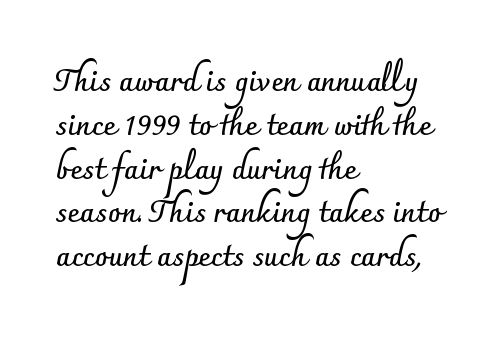
Q: Is the text bold? A: Yes.
Q: Is the text italic (slanted)? A: Yes.
Q: Is the typeface a serif or a sans-serif typeface? A: Sans-serif.
Q: Is the text underlined? A: No.
Q: How is the paragraph aligned? A: Left-aligned.
Q: Is the spacing between letters normal or unusually wide? A: Normal.
Q: Is the spacing between lines tight, normal or loose? A: Normal.
Q: Width (condensed, normal, or wide)? A: Normal.
Q: Stroke contrast? A: Low.
Q: x-height? A: Small.
Q: Monospaced? A: No.
